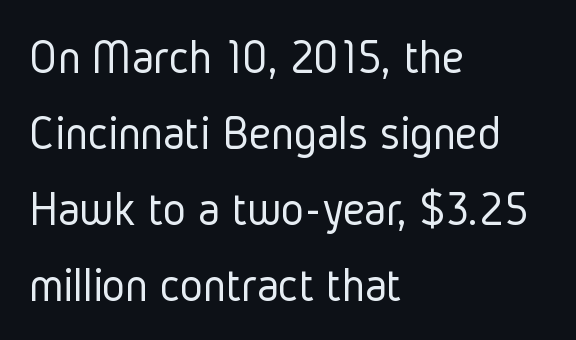
The image shows 49 px light, condensed sans-serif type, upright; set left-aligned, normal line spacing (1.55x), normal letter spacing, not underlined; low stroke contrast and a medium x-height.
